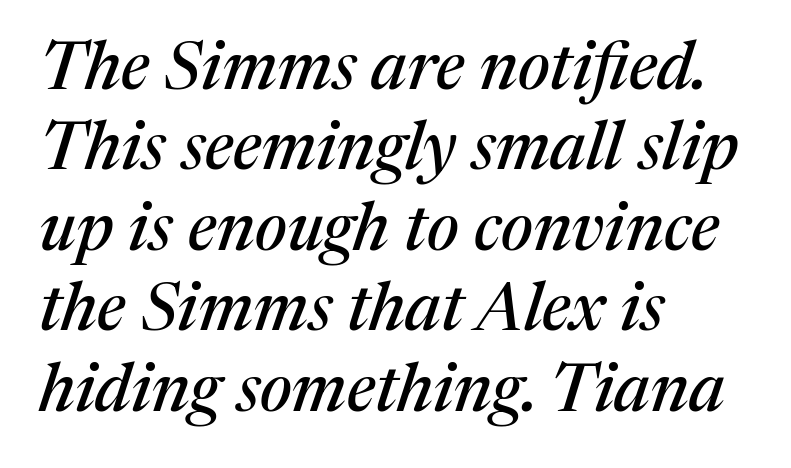
The face used here is proportionally spaced, like ordinary book or web type. This sample uses an oblique cut, with every glyph tilted off the vertical. Descenders hang freely into open space. Does extra space separate the letters? No, they use regular spacing.
